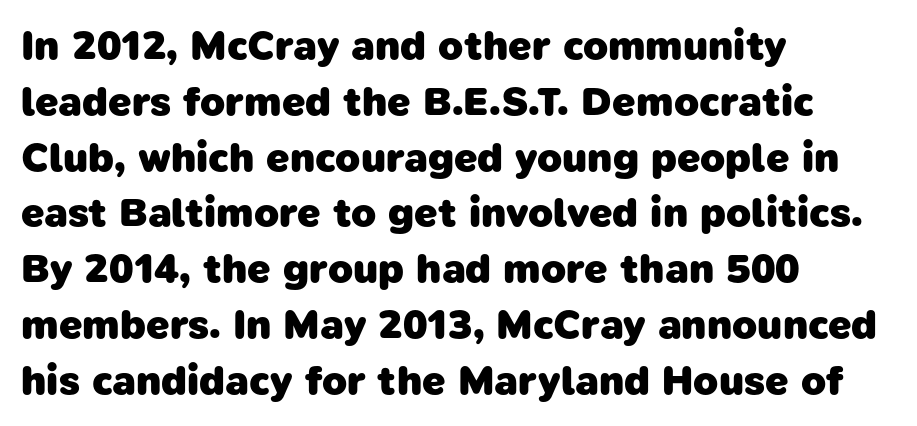
{"serif": "no", "bold": "yes", "weight": "heavy", "width": "normal", "stroke_contrast": "low", "x_height": "medium", "monospaced": "no", "underline": "no", "align": "left", "line_spacing": "normal", "line_spacing_ratio": 1.36, "letter_spacing": "normal", "letter_spacing_em": 0.0, "glyph_px": 41}
